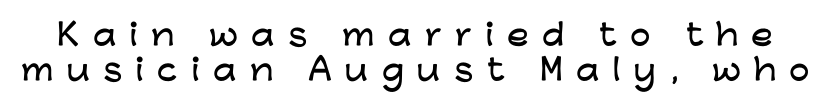
{"serif": "no", "italic": "no", "width": "wide", "stroke_contrast": "low", "x_height": "medium", "monospaced": "no", "underline": "no", "line_spacing_ratio": 1.21, "letter_spacing": "wide", "letter_spacing_em": 0.46, "glyph_px": 29}
